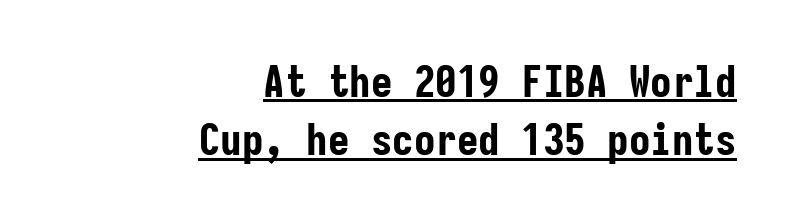
The image shows 43 px bold, condensed sans-serif type, upright, monospaced; set right-aligned, normal line spacing (1.36x), normal letter spacing, underlined; low stroke contrast and a medium x-height.
